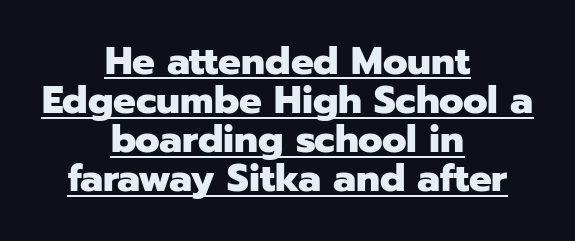
The image shows 38 px heavy sans-serif type, upright; set centered, tight line spacing (1.03x), normal letter spacing, underlined; low stroke contrast and a medium x-height.
